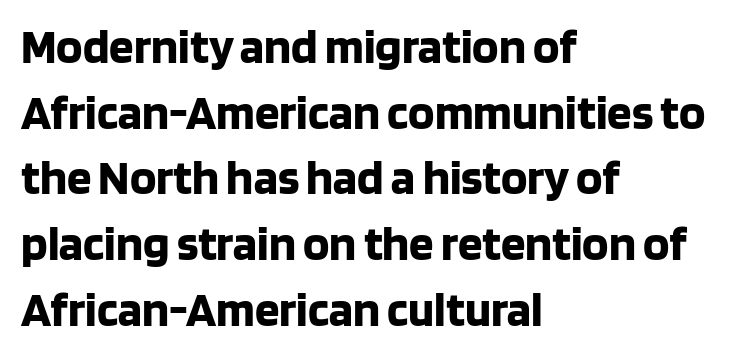
Q: Is the text bold? A: Yes.
Q: Is the text italic (slanted)? A: No, it is upright.
Q: Is the typeface a serif or a sans-serif typeface? A: Sans-serif.
Q: Is the text underlined? A: No.
Q: How is the paragraph aligned? A: Left-aligned.
Q: Is the spacing between letters normal or unusually wide? A: Normal.
Q: Is the spacing between lines tight, normal or loose? A: Normal.
Q: Width (condensed, normal, or wide)? A: Normal.
Q: Stroke contrast? A: Low.
Q: x-height? A: Large.
Q: Monospaced? A: No.
